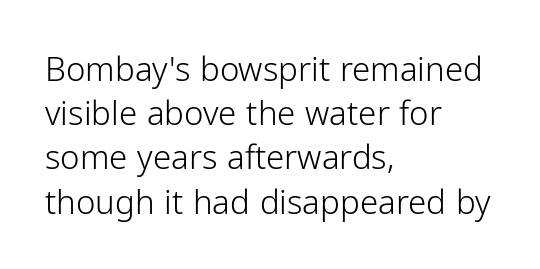
Notice how the passage keeps a crisp vertical edge on the left only. Think of a printed novel: that variable character pitch is what you see here. The designer left line spacing at the default. Students, note that the glyphs here touch the page at normal intervals. Nope, no serifs anywhere on these letters. The weight tops out at a normal text grade.
